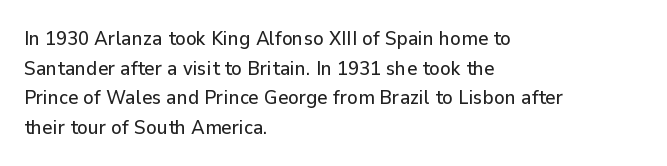
{"italic": "no", "underline": "no", "align": "left", "line_spacing": "normal", "line_spacing_ratio": 1.48, "letter_spacing": "normal", "letter_spacing_em": 0.0, "glyph_px": 20}
